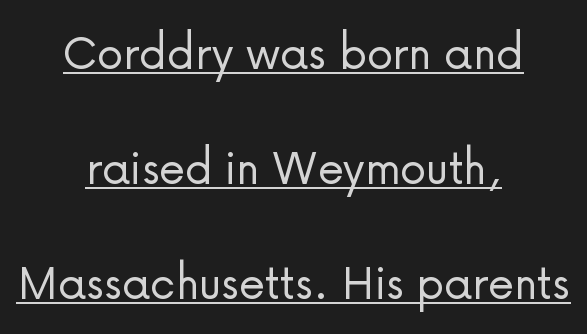
The image shows 53 px light sans-serif type, upright; set centered, loose line spacing (2.17x), normal letter spacing, underlined; low stroke contrast and a medium x-height.
